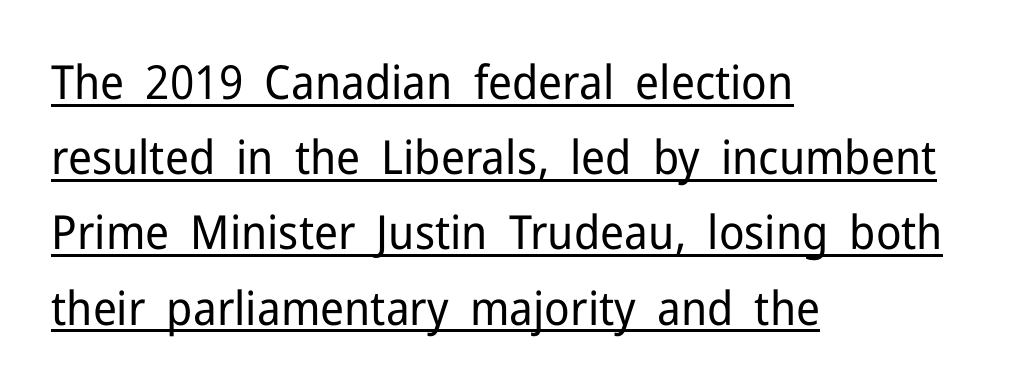
{"serif": "no", "italic": "no", "bold": "no", "weight": "regular", "width": "normal", "stroke_contrast": "low", "x_height": "medium", "monospaced": "no", "underline": "yes", "align": "left", "line_spacing": "normal", "line_spacing_ratio": 1.6, "letter_spacing": "normal", "letter_spacing_em": 0.0, "glyph_px": 47}
